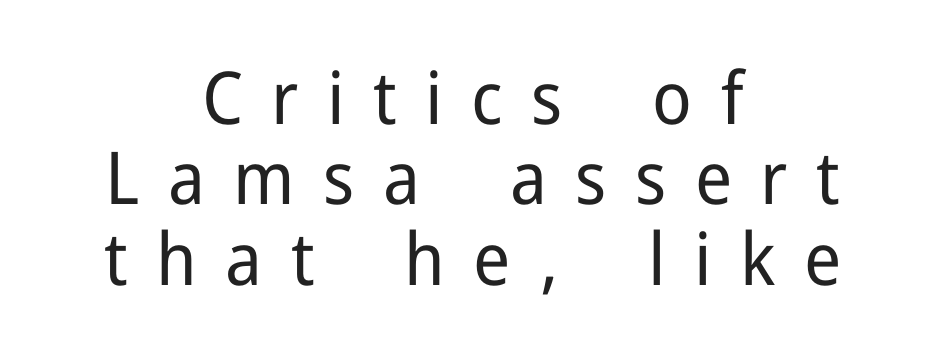
{"serif": "no", "italic": "no", "bold": "no", "weight": "regular", "width": "normal", "stroke_contrast": "low", "x_height": "medium", "monospaced": "no", "underline": "no", "align": "center", "line_spacing": "tight", "line_spacing_ratio": 1.1, "letter_spacing": "wide", "letter_spacing_em": 0.39, "glyph_px": 73}
